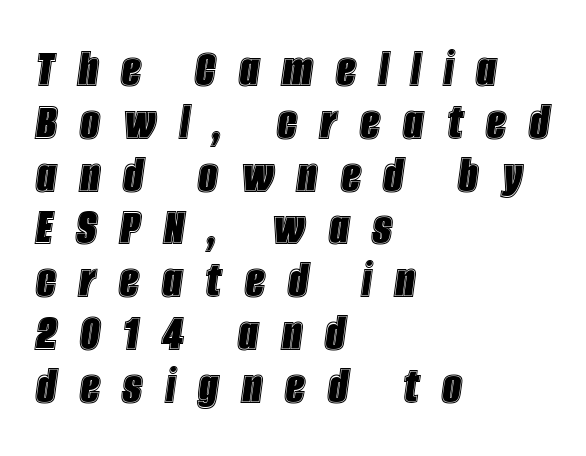
Teacher's note: observe the even left margin — that is flush-left alignment. How are the letters spaced? Widely, with obvious added tracking. The strip under each line holds only bare page. The face used here has a pronounced slope to its letters.
